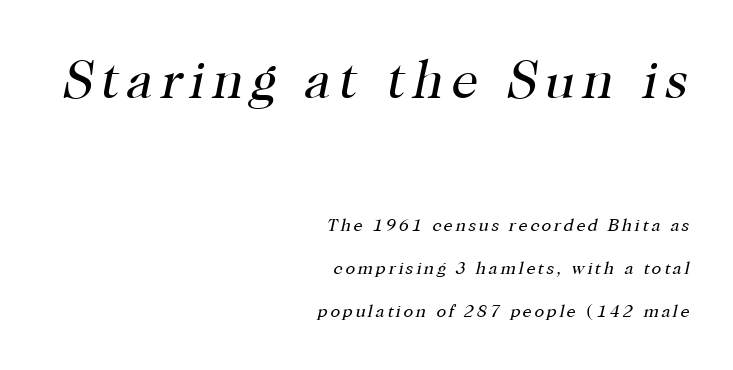
Leftover space on each line is placed entirely before the opening word. Large over small — that's the arrangement of the two blocks here. If you measured baseline to baseline, you'd find a long distance. Note: serifs present on the glyphs.
